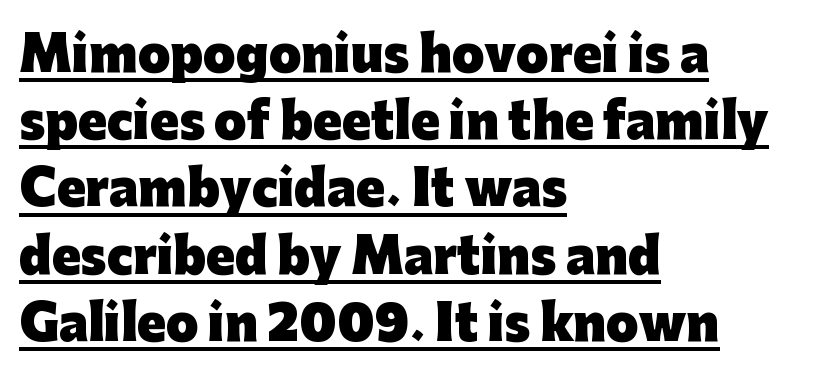
Every letter is thick-stroked: bold, no question. These lines are rendered in a variable-pitch font. Caption: standard tracking, unaltered. All the whitespace from short lines collects on the right.
